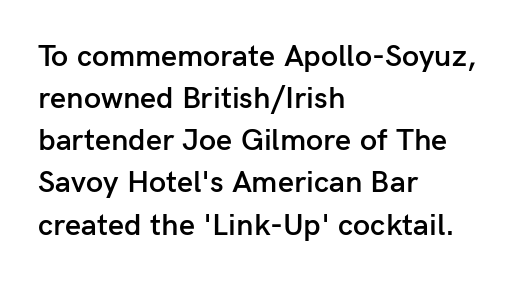
The image shows 31 px semibold sans-serif type, upright; set left-aligned, normal line spacing (1.36x), normal letter spacing, not underlined; low stroke contrast and a medium x-height.
